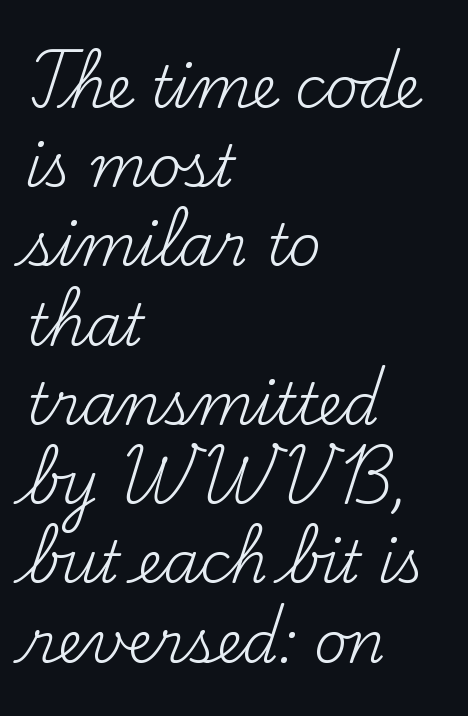
{"serif": "yes", "bold": "no", "weight": "regular", "width": "normal", "stroke_contrast": "medium", "x_height": "small", "monospaced": "no", "underline": "no", "align": "left", "line_spacing": "normal", "line_spacing_ratio": 1.39, "letter_spacing": "normal", "letter_spacing_em": 0.0, "glyph_px": 57}
